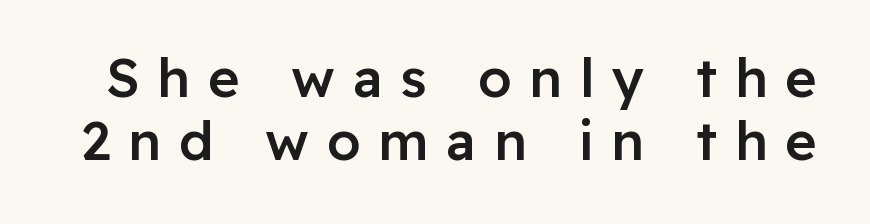
The image shows 54 px semibold sans-serif type, upright; set line spacing 1.16x, unusually wide letter spacing (+0.33 em), not underlined; low stroke contrast and a medium x-height.
